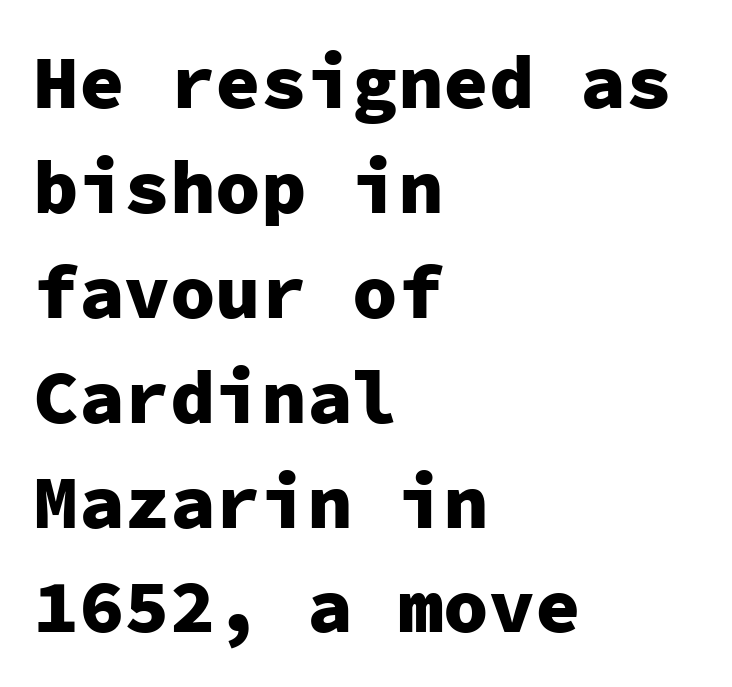
Observe the ordinary spacing: letters are neighbours, not strangers. Is this a fixed-width face? Yes — each glyph sits in an identical cell. Characters remain perfectly vertical along every line. Each row of text sits above clean, open space. Nothing sits at the stroke ends, so this counts as sans-serif. One-word summary of the alignment: left.
